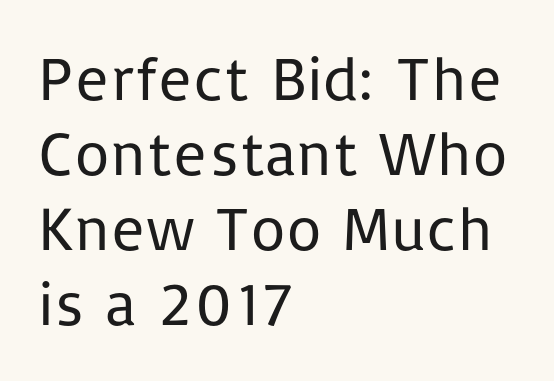
Q: Is the text bold? A: No.
Q: Is the text italic (slanted)? A: No, it is upright.
Q: Is the typeface a serif or a sans-serif typeface? A: Sans-serif.
Q: Is the text underlined? A: No.
Q: How is the paragraph aligned? A: Left-aligned.
Q: Is the spacing between letters normal or unusually wide? A: Normal.
Q: Width (condensed, normal, or wide)? A: Normal.
Q: Stroke contrast? A: Low.
Q: x-height? A: Medium.
Q: Monospaced? A: No.
